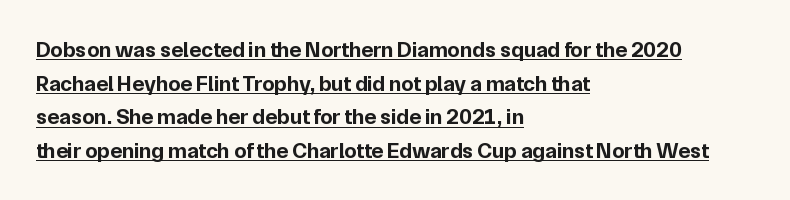
Like a heading marked for emphasis, these lines bear an underscore. Italic: no, the glyphs are upright roman. These lines sit exactly where default settings would place them. Its strokes are broad and dark, the hallmark of bold type. The type is set solid horizontally, with unmodified tracking. The text block is weighted toward the left margin, trailing off unevenly rightward.
